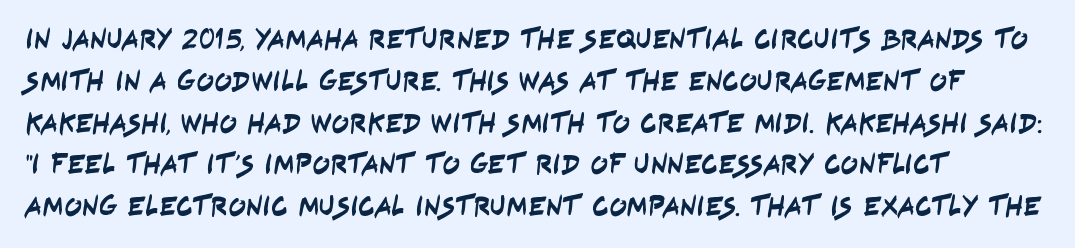
Words float on clear page, feet unadorned. There is no visible air inserted between adjacent glyphs. No feet cap the strokes, marking this as sans-serif type. Honestly, the row spacing looks completely unremarkable. Character widths vary here, with narrow letters taking less room than wide ones.
